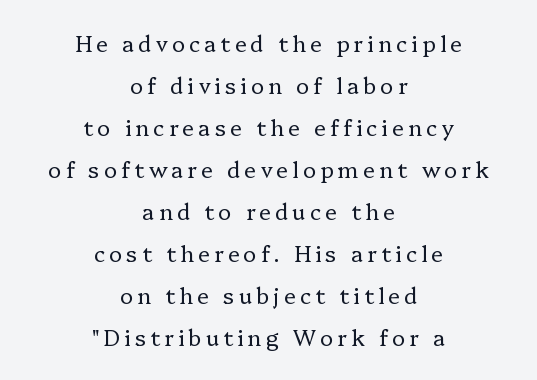
Q: Is the text bold? A: No.
Q: Is the text italic (slanted)? A: No, it is upright.
Q: Is the text underlined? A: No.
Q: How is the paragraph aligned? A: Centered.
Q: Is the spacing between lines tight, normal or loose? A: Loose.
